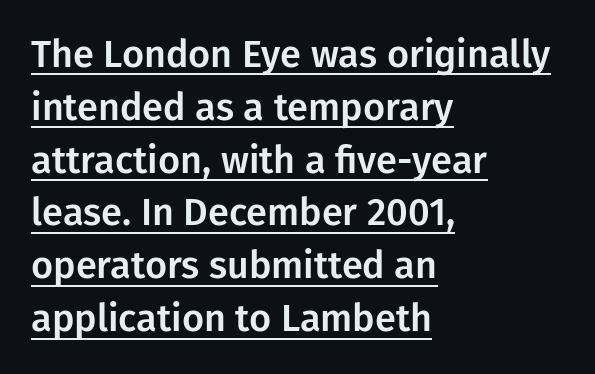
Q: Is the text italic (slanted)? A: No, it is upright.
Q: Is the typeface a serif or a sans-serif typeface? A: Sans-serif.
Q: Is the text underlined? A: Yes.
Q: How is the paragraph aligned? A: Left-aligned.
Q: Is the spacing between letters normal or unusually wide? A: Normal.
Q: Is the spacing between lines tight, normal or loose? A: Normal.
Q: Width (condensed, normal, or wide)? A: Normal.
Q: Stroke contrast? A: Low.
Q: x-height? A: Medium.
Q: Monospaced? A: No.
